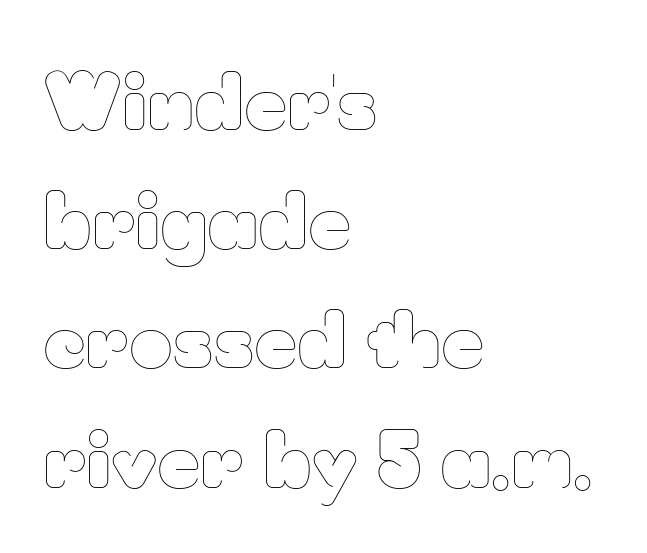
Q: Is the text bold? A: No.
Q: Is the text italic (slanted)? A: No, it is upright.
Q: Is the text underlined? A: No.
Q: How is the paragraph aligned? A: Left-aligned.
Q: Is the spacing between letters normal or unusually wide? A: Normal.
Q: Is the spacing between lines tight, normal or loose? A: Normal.
Q: Width (condensed, normal, or wide)? A: Normal.
Q: Stroke contrast? A: Low.
Q: x-height? A: Small.
Q: Monospaced? A: No.
